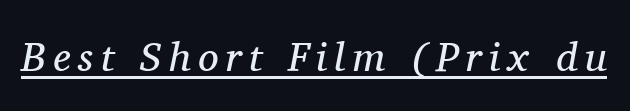
A typesetter would call this proportional, since set widths differ per character. Look at the bottom of the vertical strokes: they flare into serifs here. There's an unmistakable incline to the writing here. Heaviness? Minimal to ordinary, like unemphasized prose. Honestly, the underline is the first thing you notice here.
